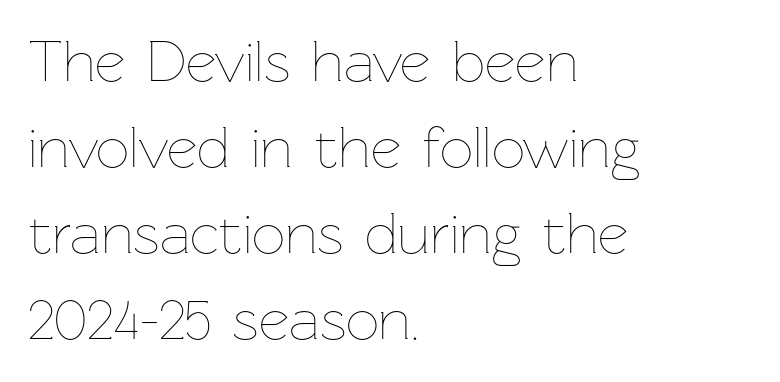
{"italic": "no", "bold": "no", "weight": "thin", "width": "normal", "stroke_contrast": "low", "x_height": "medium", "monospaced": "no", "underline": "no", "align": "left", "line_spacing": "normal", "line_spacing_ratio": 1.46, "letter_spacing": "normal", "letter_spacing_em": 0.0, "glyph_px": 59}
